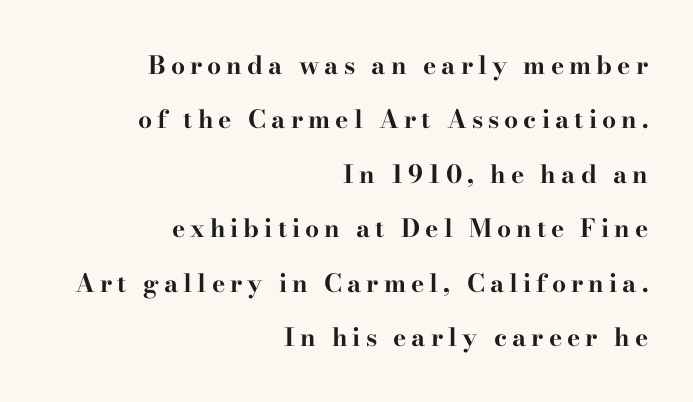
The image shows 25 px bold type, upright; set right-aligned, loose line spacing (2.18x), unusually wide letter spacing (+0.2 em), not underlined.
